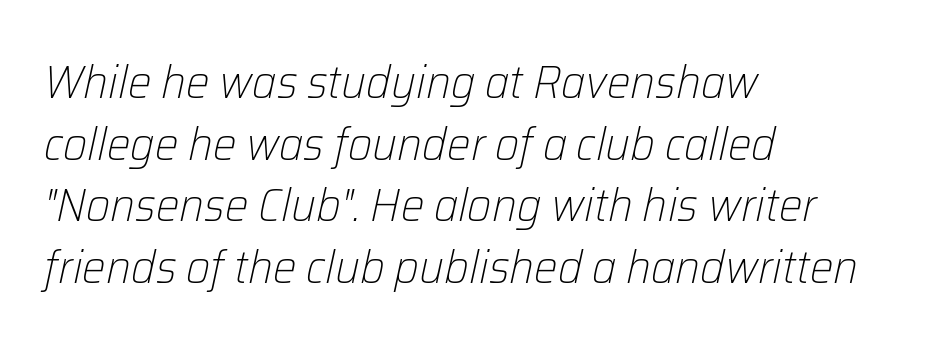
The image shows 47 px light type, italic (leaning right); set left-aligned, normal line spacing (1.31x), normal letter spacing, not underlined; low stroke contrast and a medium x-height.
